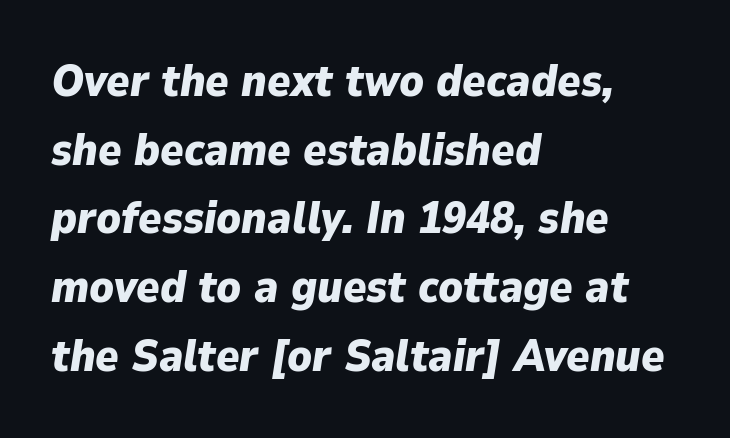
{"italic": "yes", "lean": "right", "slant_degrees": 9, "bold": "yes", "weight": "heavy", "width": "normal", "stroke_contrast": "low", "x_height": "medium", "monospaced": "no", "underline": "no", "align": "left", "line_spacing": "normal", "line_spacing_ratio": 1.56, "letter_spacing": "normal", "letter_spacing_em": 0.0, "glyph_px": 44}
